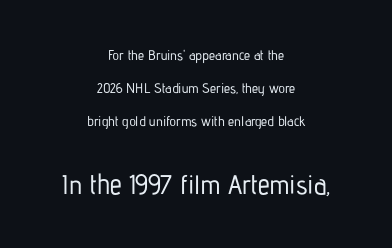
{"italic": "no", "underline": "no", "align": "center", "line_spacing": "loose", "line_spacing_ratio": 2.37, "letter_spacing": "normal", "letter_spacing_em": 0.0, "larger_block": "second", "size_ratio": 1.93, "glyph_px": 27}
